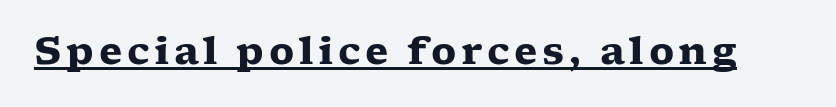
Q: Is the text bold? A: Yes.
Q: Is the text italic (slanted)? A: No, it is upright.
Q: Is the typeface a serif or a sans-serif typeface? A: Serif.
Q: Is the text underlined? A: Yes.
Q: Width (condensed, normal, or wide)? A: Wide.
Q: Stroke contrast? A: Low.
Q: x-height? A: Medium.
Q: Monospaced? A: No.
